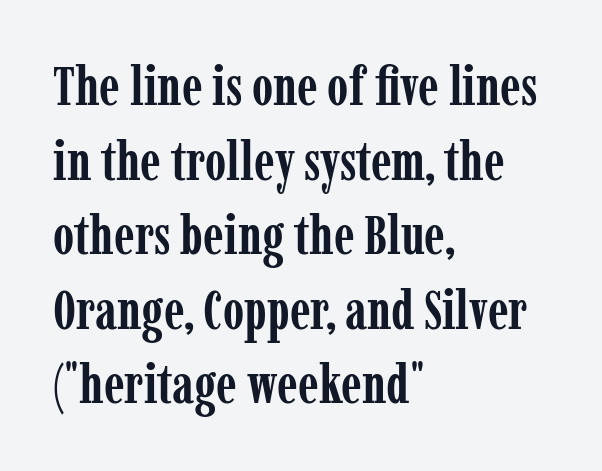
Decoration check: the copy has no underline. The letters sit at their default tracking, neither squeezed nor spread. Strokes here are thick enough to call this a true bold. The vertical gap from one line to the next is medium. The type sits square on the baseline with zero lean. These lines are composed in type with serifs.
